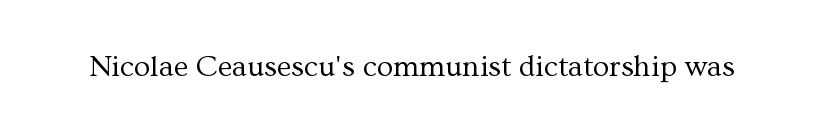
The image shows 30 px regular-weight serif type, upright; set normal letter spacing, not underlined; medium stroke contrast and a medium x-height.
